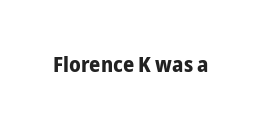
The image shows 22 px bold type, upright; set normal letter spacing, not underlined.
